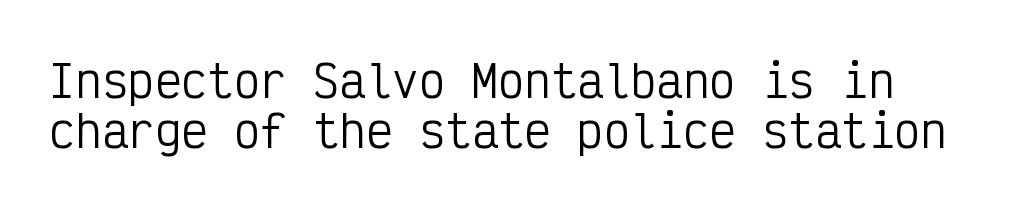
The image shows 44 px regular-weight, condensed sans-serif type, upright, monospaced; set tight line spacing (1.13x), normal letter spacing, not underlined; low stroke contrast and a medium x-height.
